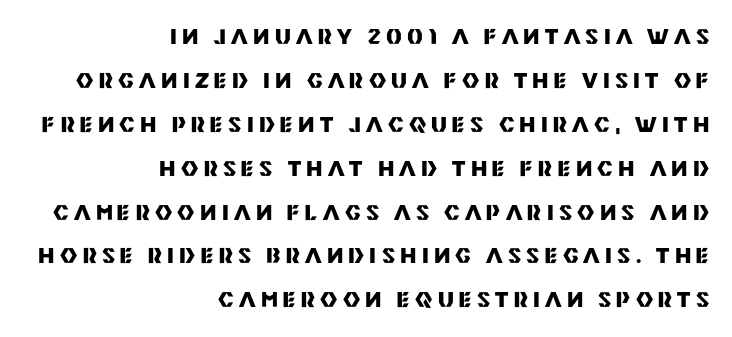
{"italic": "no", "bold": "yes", "underline": "no", "align": "right", "line_spacing": "loose", "line_spacing_ratio": 2.09, "letter_spacing": "wide", "letter_spacing_em": 0.25, "glyph_px": 21}
